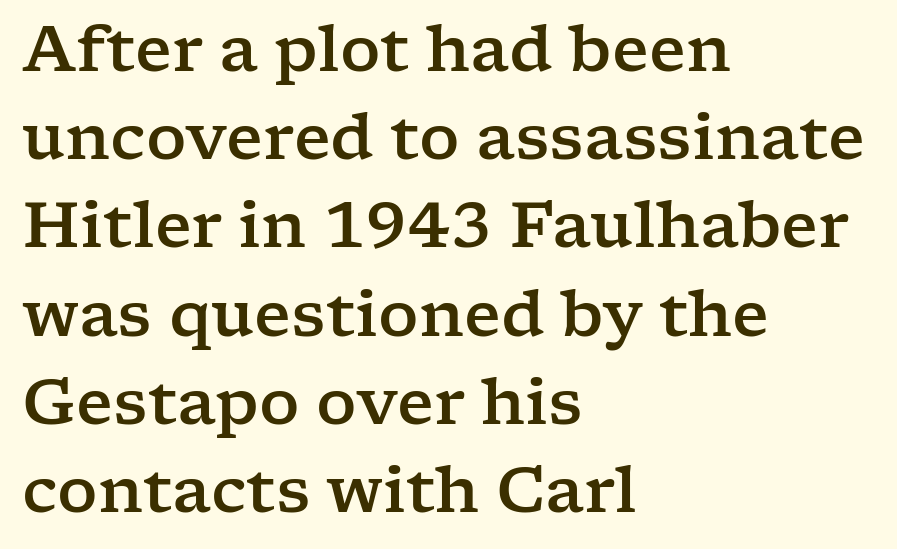
Q: Is the text italic (slanted)? A: No, it is upright.
Q: Is the typeface a serif or a sans-serif typeface? A: Serif.
Q: Is the text underlined? A: No.
Q: How is the paragraph aligned? A: Left-aligned.
Q: Is the spacing between letters normal or unusually wide? A: Normal.
Q: Is the spacing between lines tight, normal or loose? A: Normal.
Q: Width (condensed, normal, or wide)? A: Wide.
Q: Stroke contrast? A: Low.
Q: x-height? A: Medium.
Q: Monospaced? A: No.
